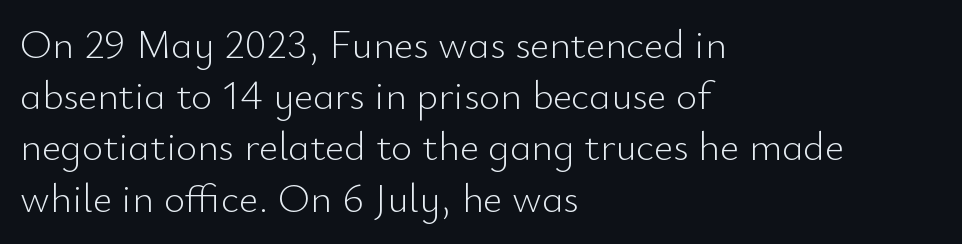
These glyphs show unthickened strokes, regular width or finer. What kind of face is this? One without serifs — a sans. The strip under each line holds only bare page. The lettering stays uniformly vertical, giving the passage a roman look.
